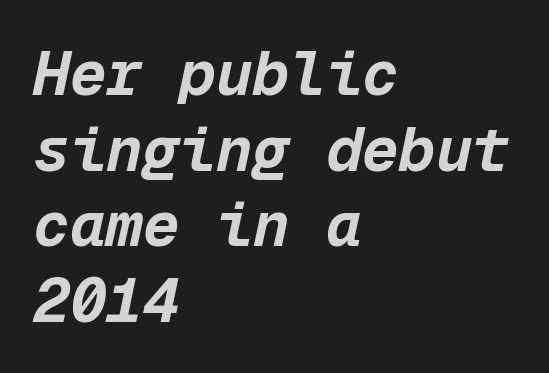
The image shows 61 px bold type, italic (leaning right), monospaced; set left-aligned, line spacing 1.24x, normal letter spacing, not underlined; low stroke contrast and a medium x-height.
